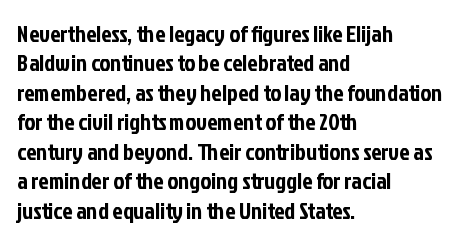
The image shows 23 px text type, upright; set left-aligned, normal line spacing (1.28x), normal letter spacing, not underlined.
